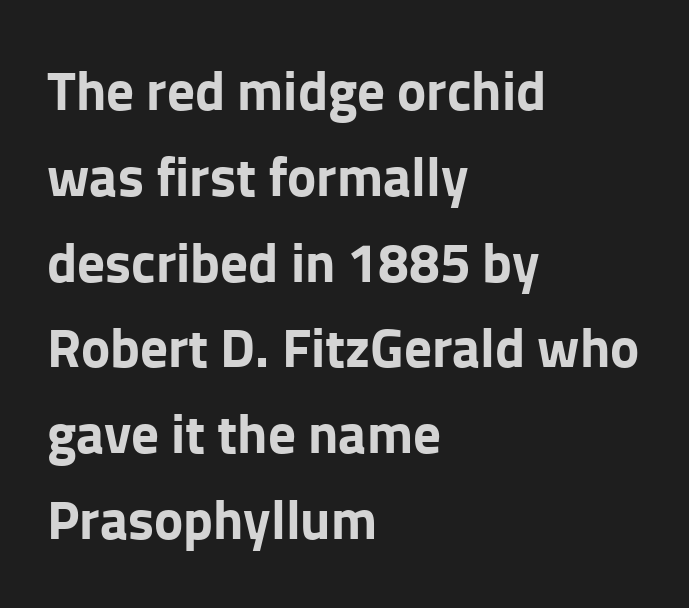
The image shows 55 px bold sans-serif type, upright; set left-aligned, normal line spacing (1.56x), normal letter spacing, not underlined; low stroke contrast and a medium x-height.
